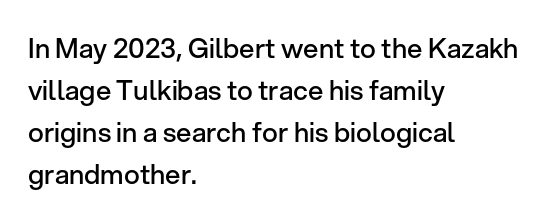
The image shows 27 px text type, upright; set left-aligned, normal line spacing (1.55x), normal letter spacing, not underlined.
